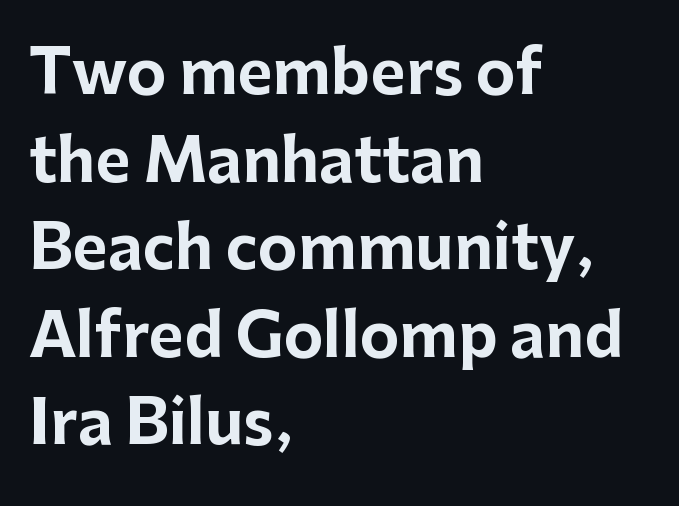
Q: Is the text bold? A: Yes.
Q: Is the text italic (slanted)? A: No, it is upright.
Q: Is the typeface a serif or a sans-serif typeface? A: Sans-serif.
Q: Is the text underlined? A: No.
Q: How is the paragraph aligned? A: Left-aligned.
Q: Is the spacing between letters normal or unusually wide? A: Normal.
Q: Is the spacing between lines tight, normal or loose? A: Normal.
Q: Width (condensed, normal, or wide)? A: Normal.
Q: Stroke contrast? A: Low.
Q: x-height? A: Medium.
Q: Monospaced? A: No.
